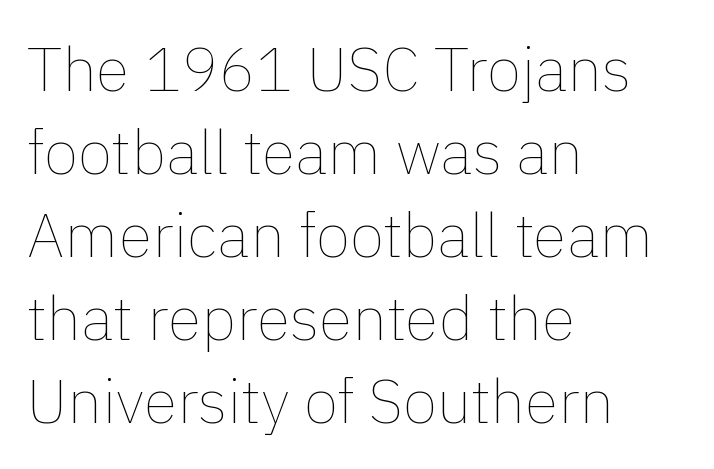
The letterforms sit shoulder to shoulder at normal distance. Words float on clear page, feet unadorned. The lettering stays uniformly vertical, giving the passage a roman look. The strokes carry an ordinary text weight at most. The lines are quadded left.
